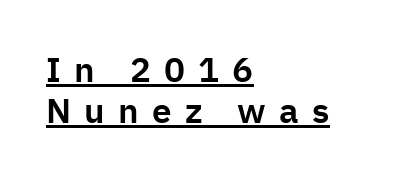
Q: Is the text italic (slanted)? A: No, it is upright.
Q: Is the typeface a serif or a sans-serif typeface? A: Sans-serif.
Q: Is the text underlined? A: Yes.
Q: How is the paragraph aligned? A: Left-aligned.
Q: Is the spacing between letters normal or unusually wide? A: Unusually wide.
Q: Width (condensed, normal, or wide)? A: Normal.
Q: Stroke contrast? A: Low.
Q: x-height? A: Medium.
Q: Monospaced? A: No.
